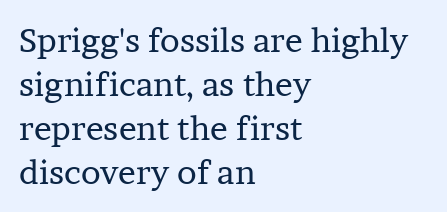
The image shows 33 px regular-weight serif type, upright; set left-aligned, normal line spacing (1.33x), normal letter spacing, not underlined; low stroke contrast and a medium x-height.
